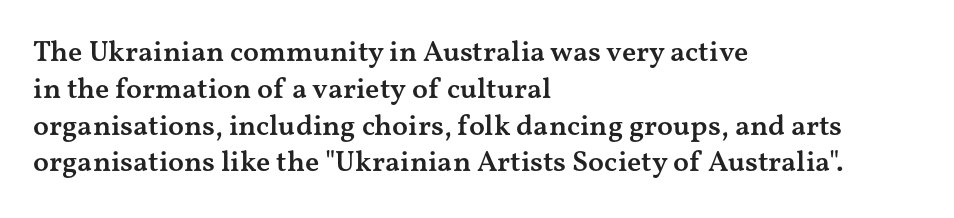
The image shows 29 px semibold, wide serif type, upright; set left-aligned, normal line spacing (1.27x), normal letter spacing, not underlined; medium stroke contrast and a medium x-height.
